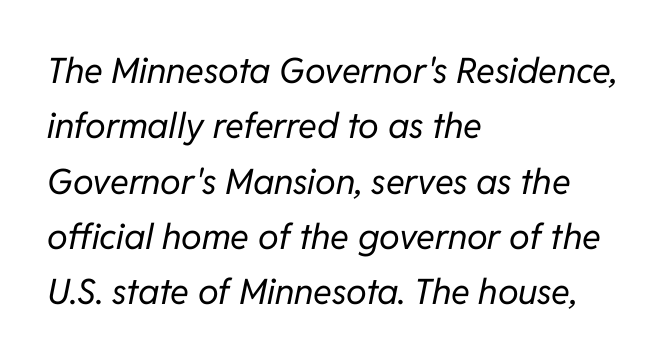
The image shows 35 px regular-weight type, italic (leaning right); set left-aligned, normal line spacing (1.58x), normal letter spacing, not underlined; low stroke contrast and a medium x-height.
